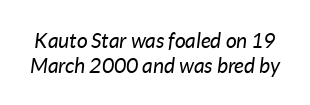
Q: Is the text bold? A: No.
Q: Is the text italic (slanted)? A: Yes, it leans right by about 7 degrees.
Q: Is the text underlined? A: No.
Q: Is the spacing between letters normal or unusually wide? A: Normal.
